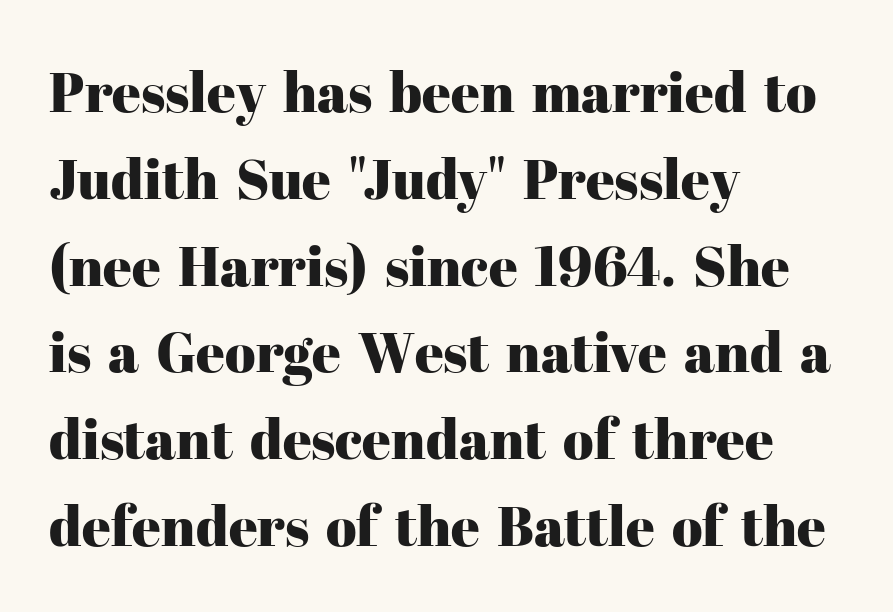
Q: Is the text italic (slanted)? A: No, it is upright.
Q: Is the typeface a serif or a sans-serif typeface? A: Serif.
Q: Is the text underlined? A: No.
Q: How is the paragraph aligned? A: Left-aligned.
Q: Is the spacing between letters normal or unusually wide? A: Normal.
Q: Is the spacing between lines tight, normal or loose? A: Normal.
Q: Width (condensed, normal, or wide)? A: Normal.
Q: Stroke contrast? A: High.
Q: x-height? A: Medium.
Q: Monospaced? A: No.
